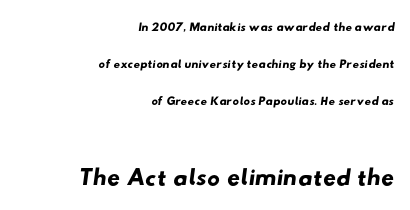
Caption: standard tracking, unaltered. Is this a fixed-width face? No — the glyphs have proportional, varying widths. Larger block? The one below; the one above is distinctly smaller. Serif or sans? Sans — the stroke terminals are bare. The passage is arranged like a letterhead date or caption credit — flush right.
